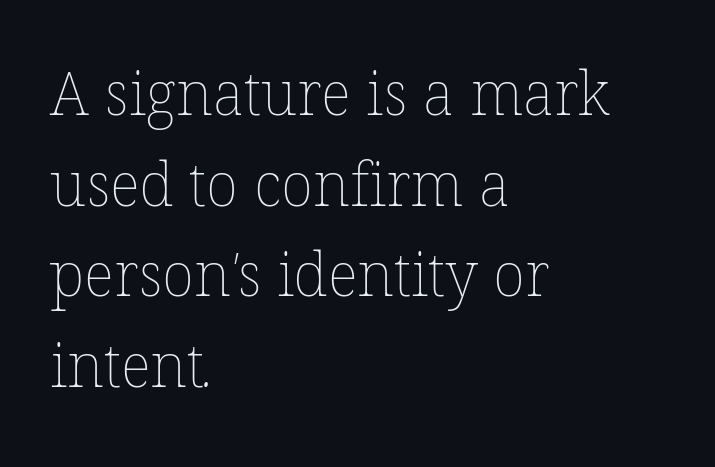
Tracking value appears to be zero — textbook default spacing. If you drew a ruler down the left edge, every line would touch it. Weight: not bold — regular or lighter. Varying glyph widths throughout — classic text-font behaviour.
